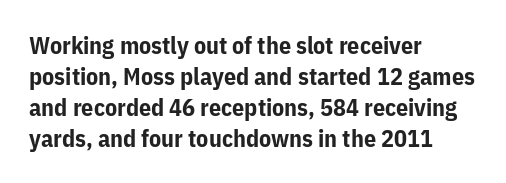
Q: Is the text bold? A: Yes.
Q: Is the text italic (slanted)? A: No, it is upright.
Q: Is the text underlined? A: No.
Q: How is the paragraph aligned? A: Left-aligned.
Q: Is the spacing between letters normal or unusually wide? A: Normal.
Q: Is the spacing between lines tight, normal or loose? A: Normal.
